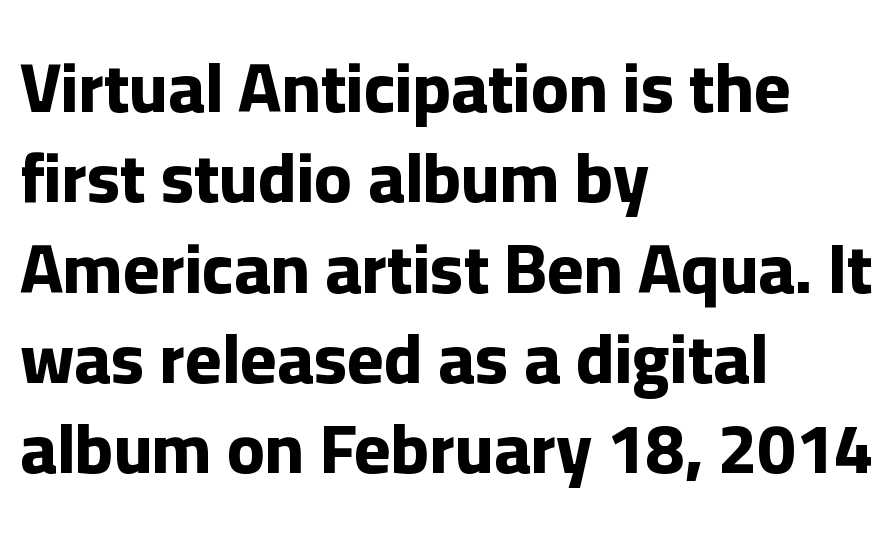
Q: Is the text bold? A: Yes.
Q: Is the text italic (slanted)? A: No, it is upright.
Q: Is the typeface a serif or a sans-serif typeface? A: Sans-serif.
Q: Is the text underlined? A: No.
Q: How is the paragraph aligned? A: Left-aligned.
Q: Is the spacing between letters normal or unusually wide? A: Normal.
Q: Is the spacing between lines tight, normal or loose? A: Normal.
Q: Width (condensed, normal, or wide)? A: Normal.
Q: Stroke contrast? A: Low.
Q: x-height? A: Medium.
Q: Monospaced? A: No.
